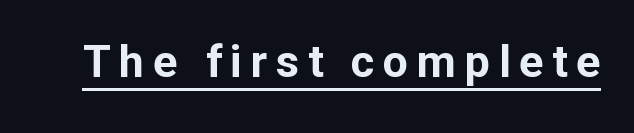
The image shows 45 px bold sans-serif type, upright; set underlined; low stroke contrast and a medium x-height.
